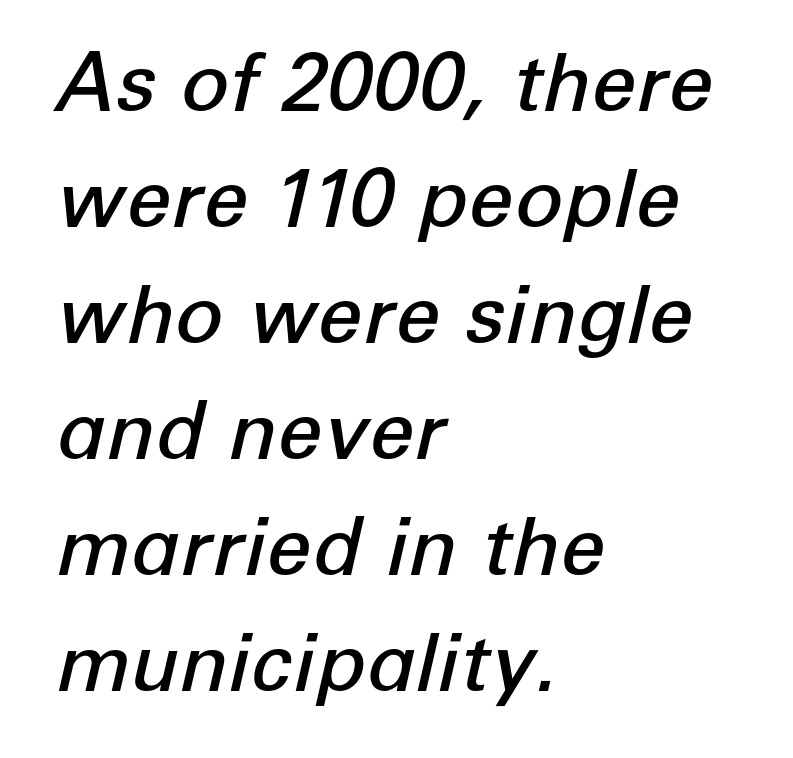
{"italic": "yes", "lean": "right", "slant_degrees": 12, "bold": "semi", "weight": "semibold", "width": "normal", "stroke_contrast": "low", "x_height": "medium", "monospaced": "no", "underline": "no", "align": "left", "line_spacing": "normal", "line_spacing_ratio": 1.45, "letter_spacing": "normal", "letter_spacing_em": 0.0, "glyph_px": 80}
